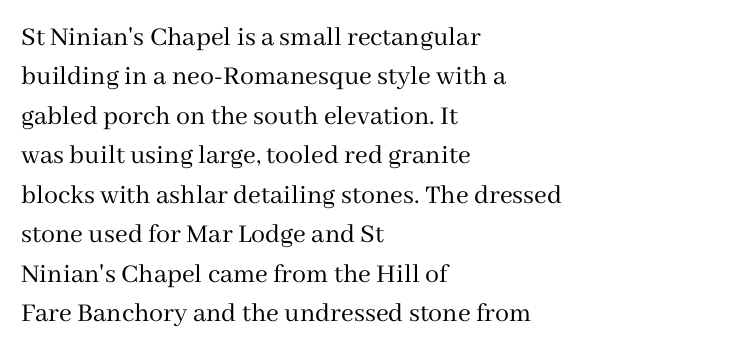
The image shows 28 px regular-weight serif type, upright; set left-aligned, normal line spacing (1.41x), normal letter spacing, not underlined; medium stroke contrast and a medium x-height.
